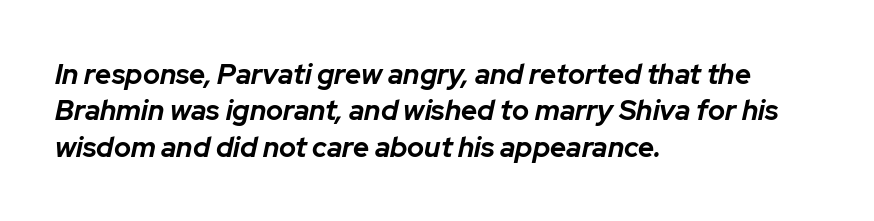
The image shows 28 px bold type, italic (leaning right); set left-aligned, normal line spacing (1.3x), normal letter spacing, not underlined; low stroke contrast and a medium x-height.
